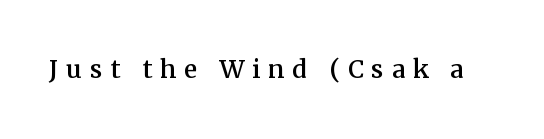
The passage shown is typed in a proportional face where columns would drift. Descenders hang freely into open space. The type sits square on the baseline with zero lean. Look at the tracking — it's clearly loosened, letters drifting apart.
